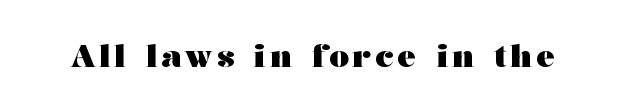
The image shows 31 px heavy, wide serif type, upright; set not underlined; medium stroke contrast and a medium x-height.
